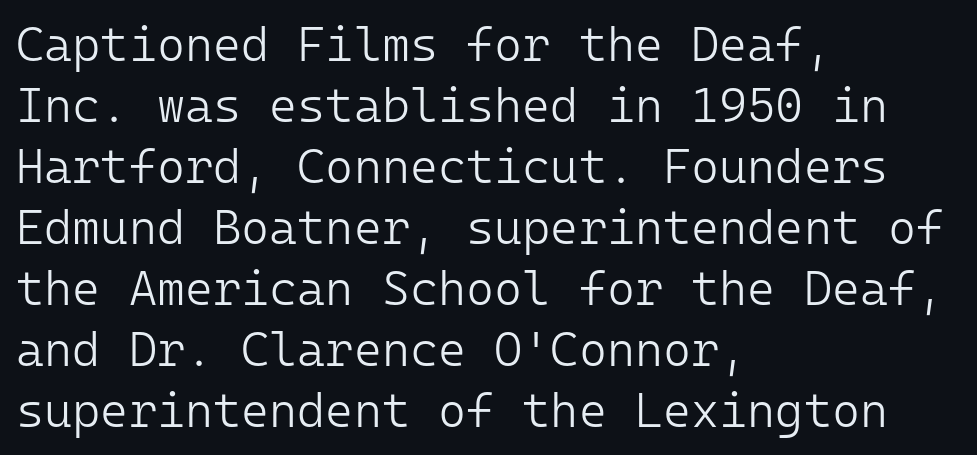
Glyph-to-glyph distance matches everyday printed text. Check the space under the baseline: it is left empty. Nope, no serifs anywhere on these letters. The type sits square on the baseline with zero lean. Alignment: flush left.
